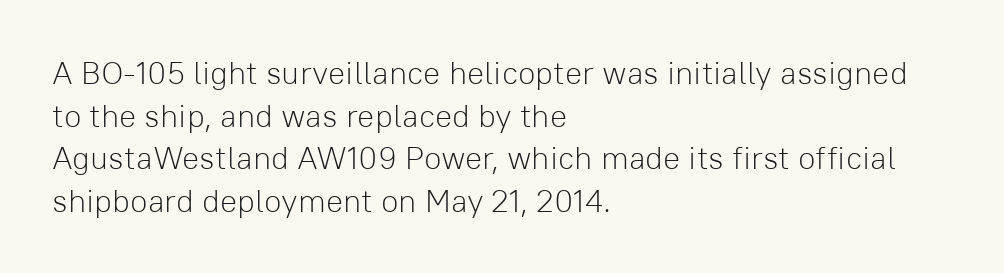
The image shows 32 px light sans-serif type, upright; set left-aligned, normal line spacing (1.33x), normal letter spacing, not underlined; low stroke contrast and a medium x-height.
